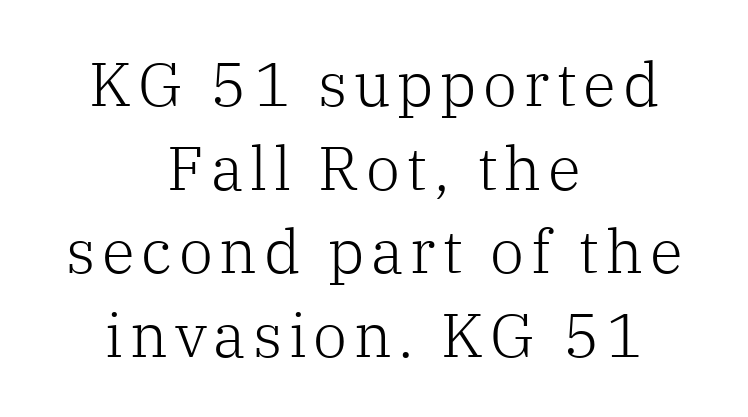
Q: Is the text bold? A: No.
Q: Is the text italic (slanted)? A: No, it is upright.
Q: Is the typeface a serif or a sans-serif typeface? A: Serif.
Q: Is the text underlined? A: No.
Q: How is the paragraph aligned? A: Centered.
Q: Is the spacing between lines tight, normal or loose? A: Normal.
Q: Width (condensed, normal, or wide)? A: Normal.
Q: Stroke contrast? A: Low.
Q: x-height? A: Medium.
Q: Monospaced? A: No.
